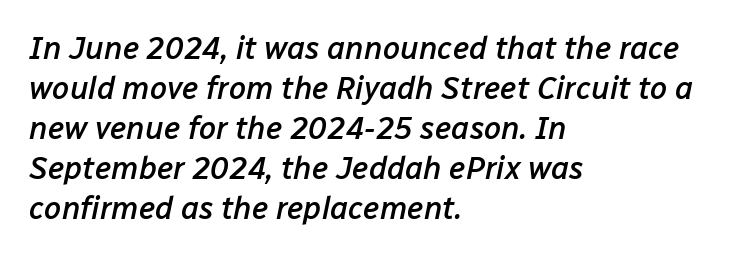
The type is set solid horizontally, with unmodified tracking. The face used here is a semibold: visibly heavier than regular, lighter than bold. Beneath every word, the page is bare. Notice how the passage keeps a crisp vertical edge on the left only. The typography opts for an oblique posture over an upright one.
